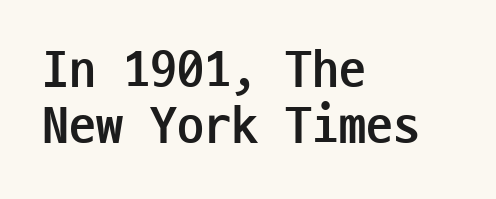
Q: Is the text bold? A: Yes.
Q: Is the text italic (slanted)? A: No, it is upright.
Q: Is the typeface a serif or a sans-serif typeface? A: Sans-serif.
Q: Is the text underlined? A: No.
Q: How is the paragraph aligned? A: Left-aligned.
Q: Is the spacing between letters normal or unusually wide? A: Normal.
Q: Is the spacing between lines tight, normal or loose? A: Tight.
Q: Width (condensed, normal, or wide)? A: Condensed.
Q: Stroke contrast? A: Low.
Q: x-height? A: Medium.
Q: Monospaced? A: Yes.
